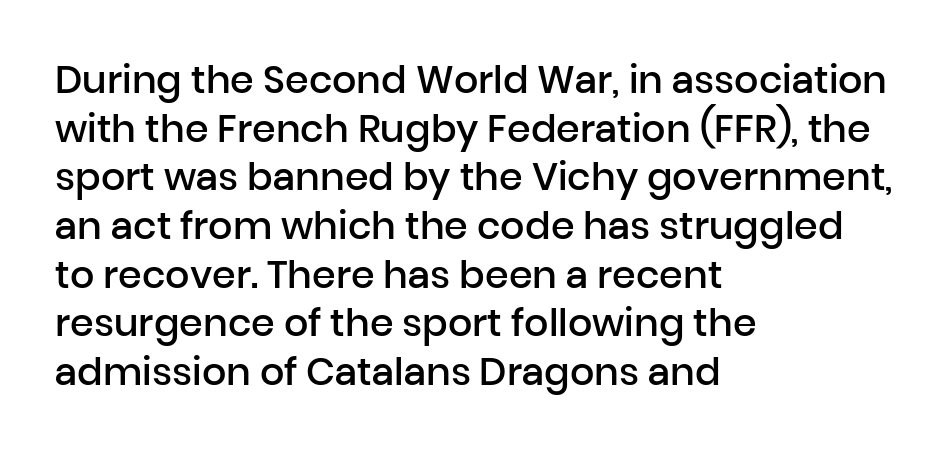
The image shows 38 px semibold sans-serif type, upright; set left-aligned, normal line spacing (1.28x), normal letter spacing, not underlined; low stroke contrast and a medium x-height.
